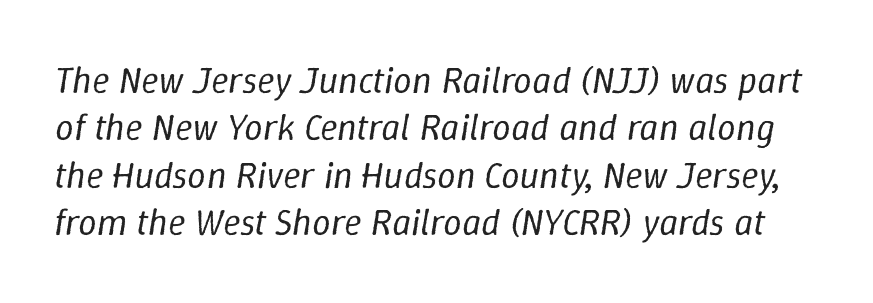
The image shows 37 px regular-weight type, italic (leaning right); set normal line spacing (1.28x), normal letter spacing, not underlined; low stroke contrast and a medium x-height.
